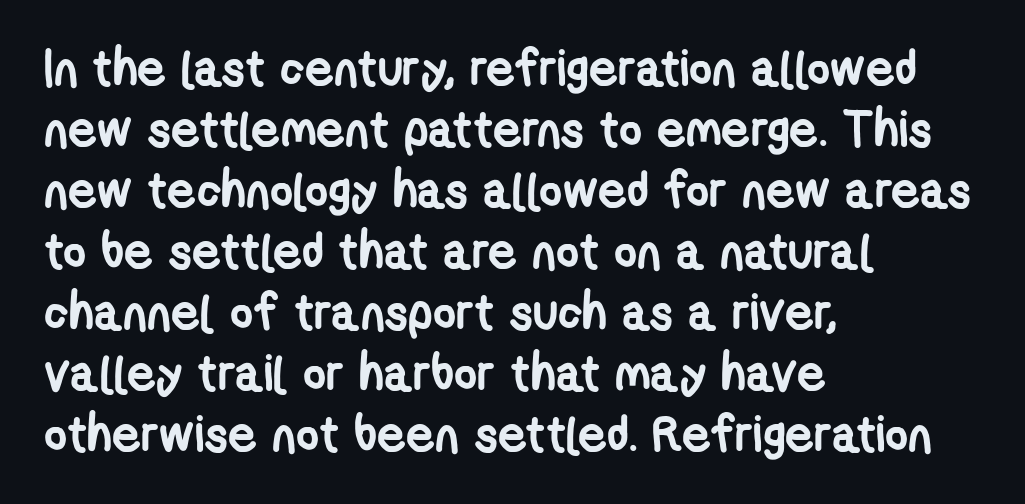
Q: Is the text bold? A: Yes.
Q: Is the typeface a serif or a sans-serif typeface? A: Sans-serif.
Q: Is the text underlined? A: No.
Q: How is the paragraph aligned? A: Left-aligned.
Q: Is the spacing between letters normal or unusually wide? A: Normal.
Q: Width (condensed, normal, or wide)? A: Condensed.
Q: Stroke contrast? A: Low.
Q: x-height? A: Medium.
Q: Monospaced? A: No.
